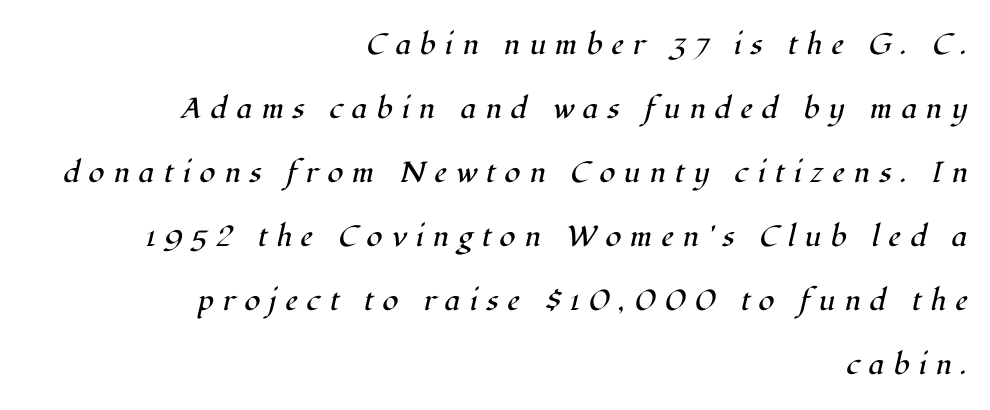
The image shows 29 px regular-weight serif type, italic (leaning right); set right-aligned, loose line spacing (2.21x), unusually wide letter spacing (+0.31 em), not underlined; high stroke contrast and a medium x-height.
